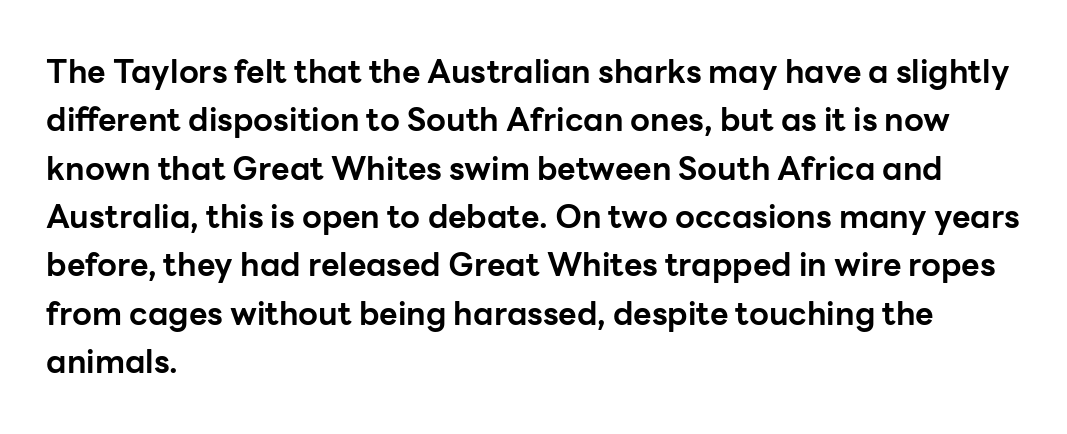
Q: Is the text bold? A: Yes.
Q: Is the text italic (slanted)? A: No, it is upright.
Q: Is the typeface a serif or a sans-serif typeface? A: Sans-serif.
Q: Is the text underlined? A: No.
Q: How is the paragraph aligned? A: Left-aligned.
Q: Is the spacing between letters normal or unusually wide? A: Normal.
Q: Is the spacing between lines tight, normal or loose? A: Normal.
Q: Width (condensed, normal, or wide)? A: Normal.
Q: Stroke contrast? A: Low.
Q: x-height? A: Medium.
Q: Monospaced? A: No.
